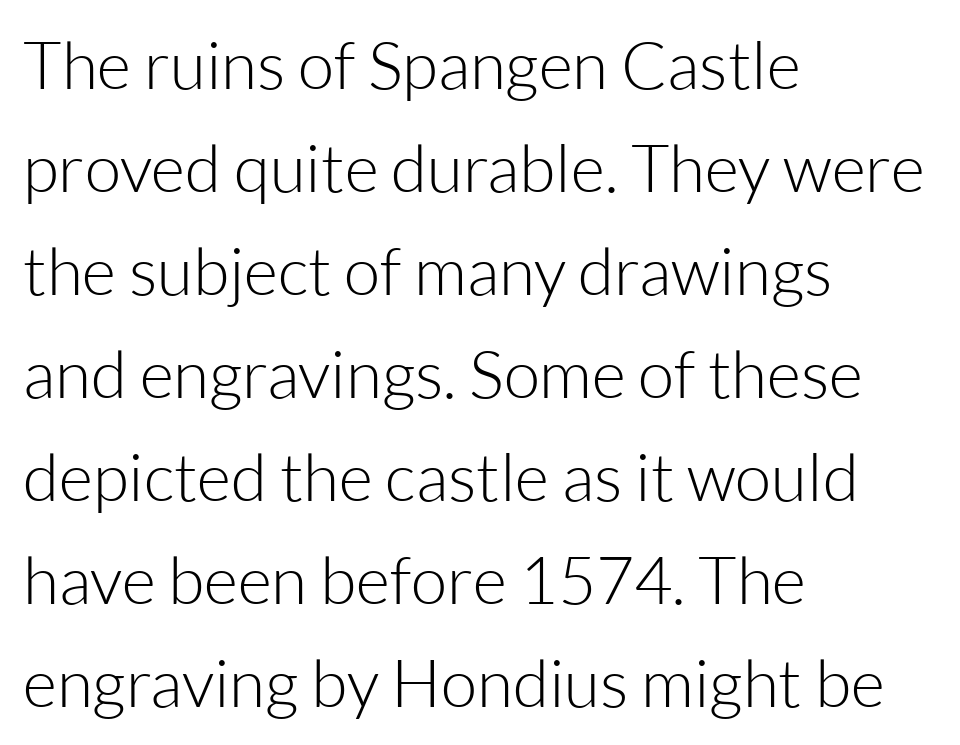
{"serif": "no", "italic": "no", "bold": "no", "weight": "light", "width": "normal", "stroke_contrast": "low", "x_height": "medium", "monospaced": "no", "underline": "no", "align": "left", "line_spacing": "normal", "line_spacing_ratio": 1.56, "letter_spacing": "normal", "letter_spacing_em": 0.0, "glyph_px": 66}
